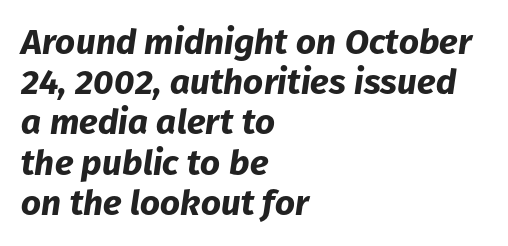
Tall strokes in this sample are angled rather than plumb. Just letters on the line, the space beneath them empty. A typesetter would call this proportional, since set widths differ per character. Heavy, bold letterforms.
